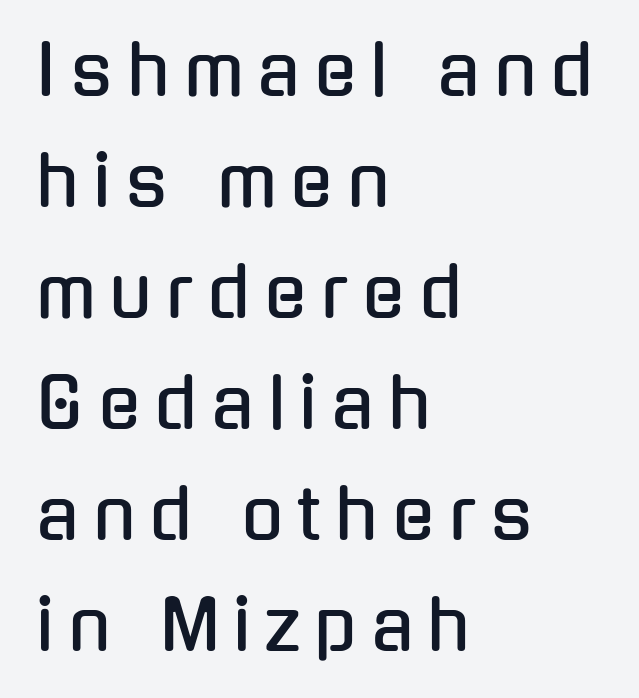
Q: Is the text italic (slanted)? A: No, it is upright.
Q: Is the typeface a serif or a sans-serif typeface? A: Sans-serif.
Q: Is the text underlined? A: No.
Q: How is the paragraph aligned? A: Left-aligned.
Q: Is the spacing between letters normal or unusually wide? A: Unusually wide.
Q: Is the spacing between lines tight, normal or loose? A: Normal.
Q: Width (condensed, normal, or wide)? A: Condensed.
Q: Stroke contrast? A: Low.
Q: x-height? A: Medium.
Q: Monospaced? A: No.
